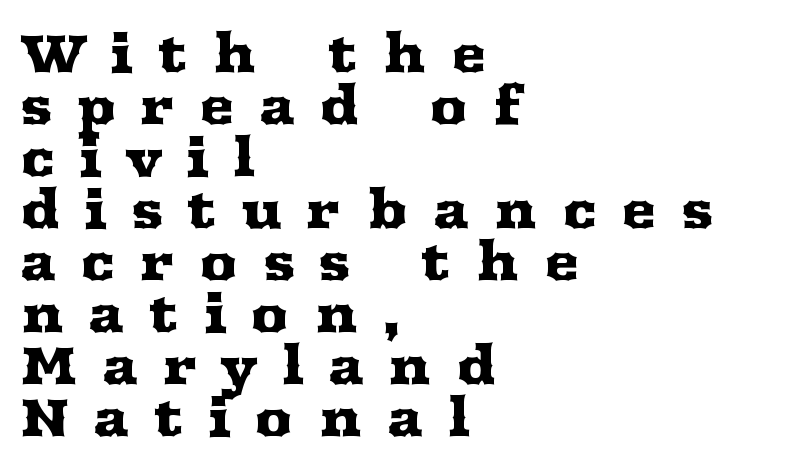
Which margin do the lines hug? The left one — the right edge is uneven. Very little white space separates one row of letters from the next. I'd call this a serif setting — the letters wear small feet. A roman cut, with each character standing at attention. Looks like regular typesetting: each glyph gets only the width it needs.
